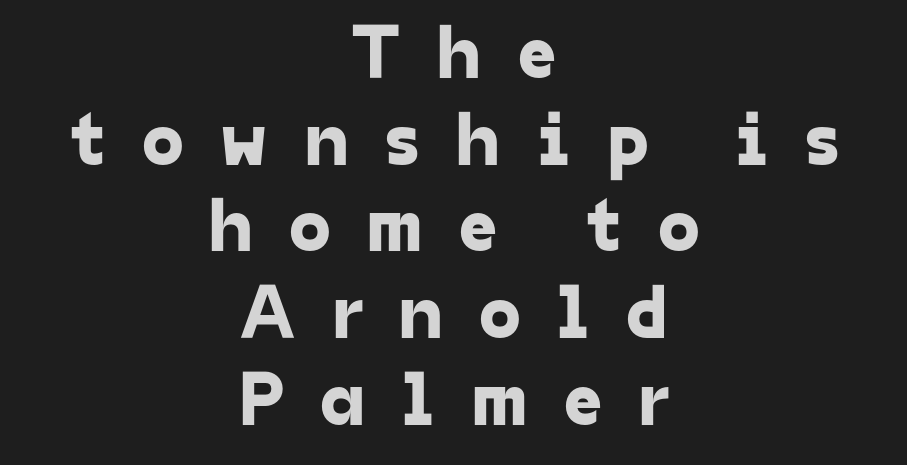
What stands out about the letter spacing? Its width — letters are far apart. The block of text is dense from top to bottom, with scant space between rows. Do the characters align in a grid? No, the font is proportional. Nothing sits at the stroke ends, so this counts as sans-serif. Check the space under the baseline: it is left empty.
